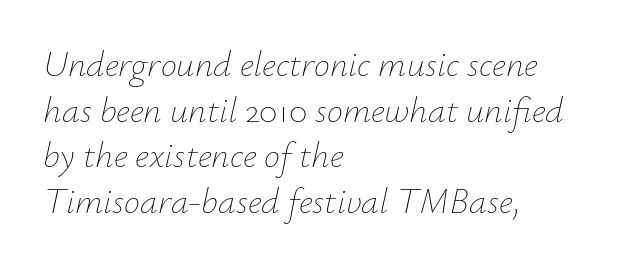
Q: Is the text bold? A: No.
Q: Is the text italic (slanted)? A: Yes, it leans right by about 12 degrees.
Q: Is the text underlined? A: No.
Q: How is the paragraph aligned? A: Left-aligned.
Q: Is the spacing between letters normal or unusually wide? A: Normal.
Q: Is the spacing between lines tight, normal or loose? A: Normal.
Q: Width (condensed, normal, or wide)? A: Normal.
Q: Stroke contrast? A: Low.
Q: x-height? A: Small.
Q: Monospaced? A: No.
